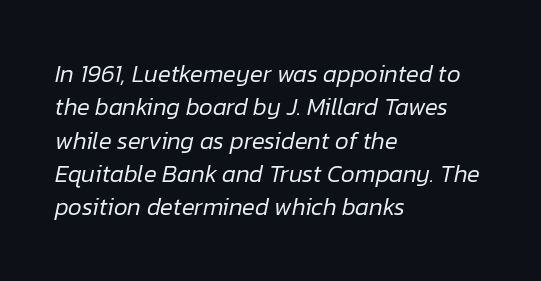
{"italic": "yes", "lean": "right", "slant_degrees": 12, "bold": "no", "underline": "no", "align": "left", "line_spacing": "normal", "line_spacing_ratio": 1.39, "letter_spacing": "normal", "letter_spacing_em": 0.0, "glyph_px": 24}
